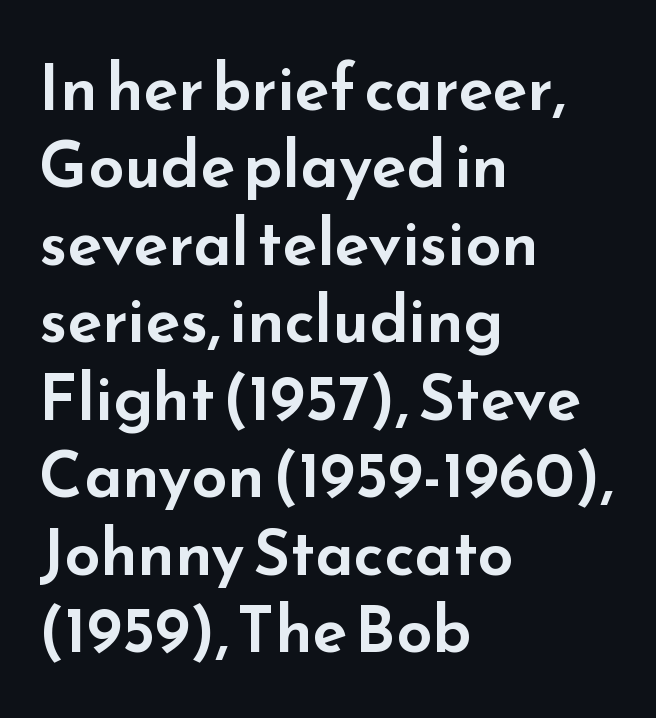
Characters follow at the spacing the type designer built in. Where is the straight margin? On the left. The letters stand straight up with perfectly vertical stems. Underlining? Definitely not there. Note the varied advance widths — an 'i' is clearly narrower than an 'm'.
